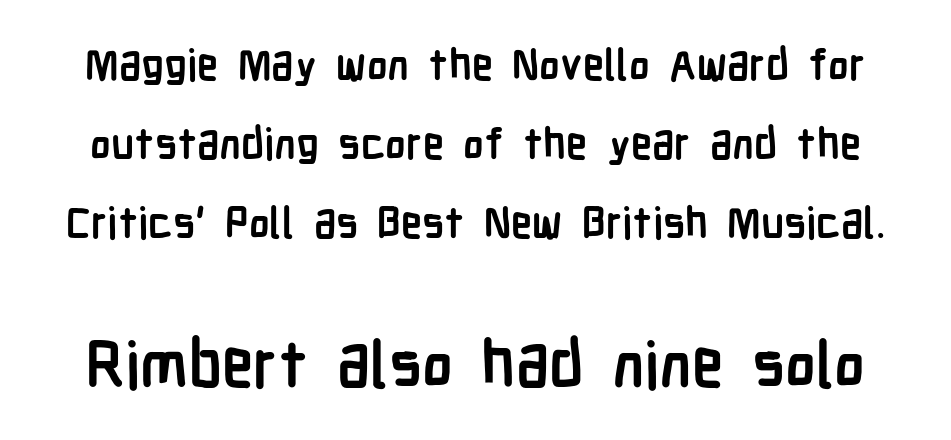
Each letter keeps its own natural width here, so spacing adapts to shape. The rendering shows plain stroke endings on the letterforms — a sans-serif design. Quick note: not italic, upright. Typographic density is high because the face is bold.
